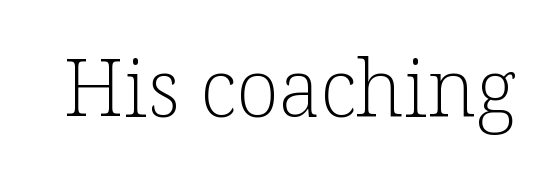
The tracking reads as untouched default to a designer's eye. Unbolded letterforms with no extra heft. This sample has the flowing, uneven cadence of proportional lettering. Examine the stroke ends and you'll spot serifs. The space beneath each line is pristine and unruled.
